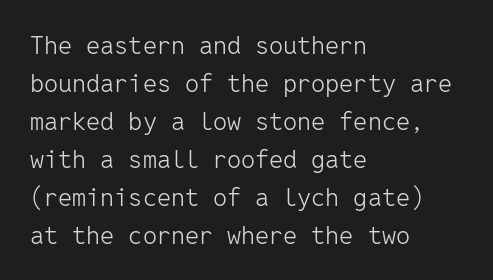
{"italic": "no", "bold": "no", "underline": "no", "align": "left", "line_spacing": "normal", "line_spacing_ratio": 1.52, "letter_spacing": "normal", "letter_spacing_em": 0.0, "glyph_px": 25}
